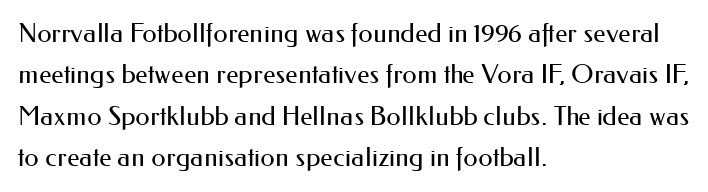
Q: Is the text bold? A: No.
Q: Is the text italic (slanted)? A: No, it is upright.
Q: Is the text underlined? A: No.
Q: How is the paragraph aligned? A: Left-aligned.
Q: Is the spacing between letters normal or unusually wide? A: Normal.
Q: Is the spacing between lines tight, normal or loose? A: Normal.
